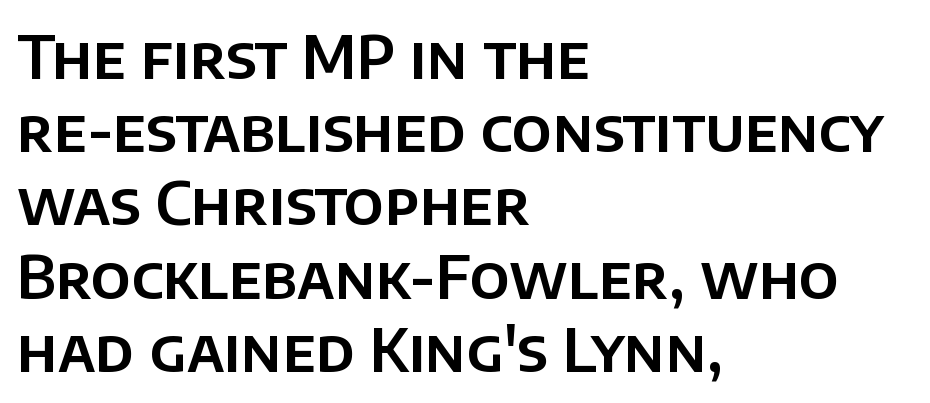
{"serif": "no", "italic": "no", "width": "normal", "stroke_contrast": "low", "x_height": "large", "monospaced": "no", "underline": "no", "align": "left", "line_spacing_ratio": 1.22, "letter_spacing": "normal", "letter_spacing_em": 0.0, "glyph_px": 60}
